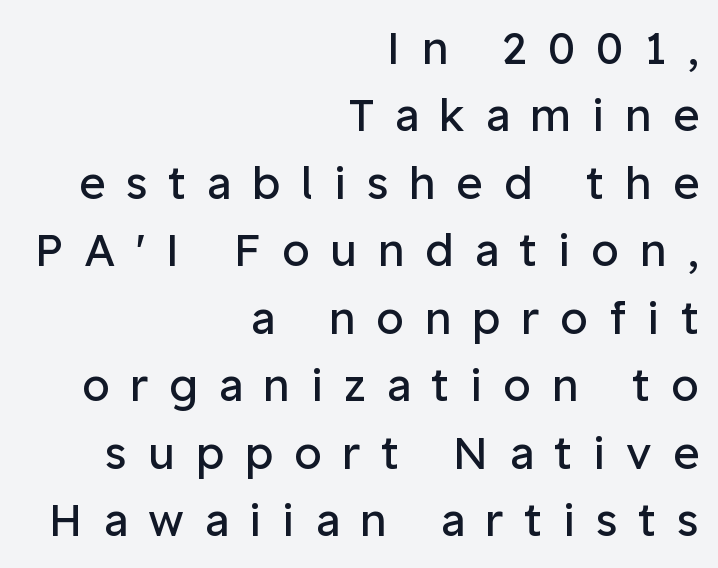
Q: Is the text bold? A: No.
Q: Is the text italic (slanted)? A: No, it is upright.
Q: Is the typeface a serif or a sans-serif typeface? A: Sans-serif.
Q: Is the text underlined? A: No.
Q: How is the paragraph aligned? A: Right-aligned.
Q: Is the spacing between letters normal or unusually wide? A: Unusually wide.
Q: Is the spacing between lines tight, normal or loose? A: Normal.
Q: Width (condensed, normal, or wide)? A: Normal.
Q: Stroke contrast? A: Low.
Q: x-height? A: Medium.
Q: Monospaced? A: No.
